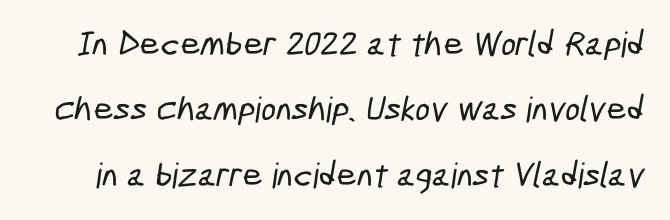
{"serif": "no", "width": "condensed", "stroke_contrast": "low", "x_height": "medium", "monospaced": "no", "underline": "no", "line_spacing_ratio": 1.87, "letter_spacing": "normal", "letter_spacing_em": 0.0, "glyph_px": 35}
